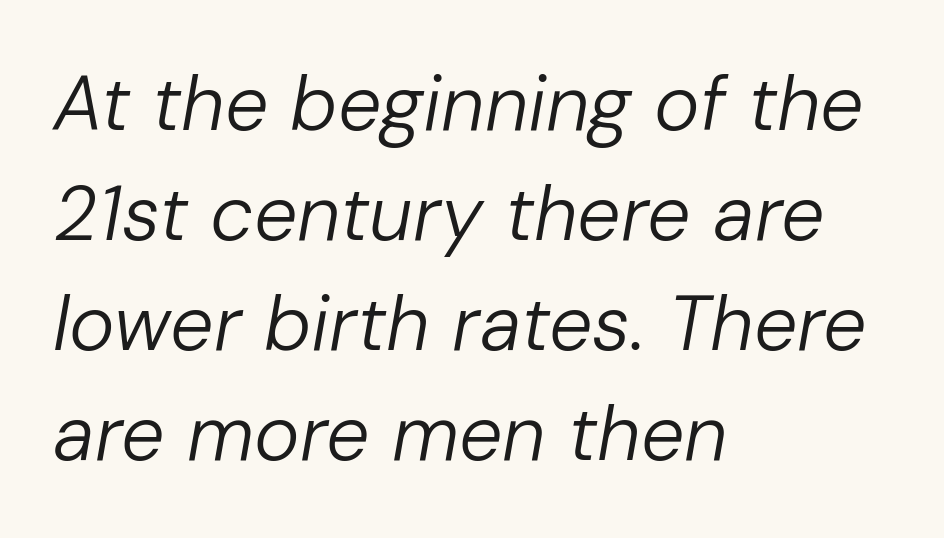
Q: Is the text bold? A: No.
Q: Is the text italic (slanted)? A: Yes, it leans right by about 10 degrees.
Q: Is the text underlined? A: No.
Q: How is the paragraph aligned? A: Left-aligned.
Q: Is the spacing between letters normal or unusually wide? A: Normal.
Q: Is the spacing between lines tight, normal or loose? A: Normal.
Q: Width (condensed, normal, or wide)? A: Normal.
Q: Stroke contrast? A: Low.
Q: x-height? A: Medium.
Q: Monospaced? A: No.
